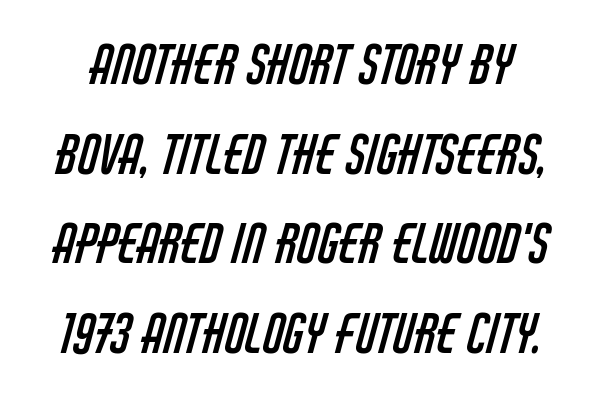
{"serif": "no", "bold": "no", "weight": "regular", "width": "condensed", "stroke_contrast": "low", "x_height": "large", "monospaced": "no", "underline": "no", "line_spacing": "normal", "line_spacing_ratio": 1.66, "letter_spacing": "normal", "letter_spacing_em": 0.0, "glyph_px": 54}
